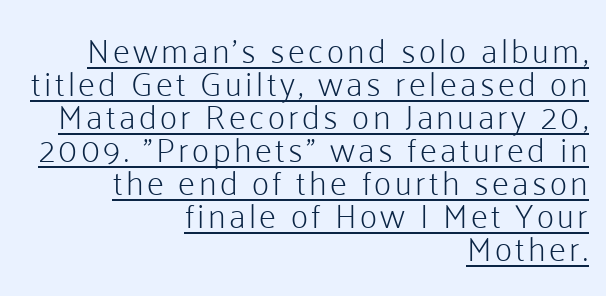
Q: Is the text bold? A: No.
Q: Is the text italic (slanted)? A: No, it is upright.
Q: Is the typeface a serif or a sans-serif typeface? A: Sans-serif.
Q: Is the text underlined? A: Yes.
Q: How is the paragraph aligned? A: Right-aligned.
Q: Is the spacing between lines tight, normal or loose? A: Tight.
Q: Width (condensed, normal, or wide)? A: Normal.
Q: Stroke contrast? A: Low.
Q: x-height? A: Medium.
Q: Monospaced? A: No.
